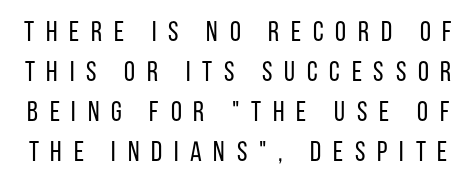
{"serif": "no", "italic": "no", "bold": "no", "weight": "regular", "width": "condensed", "stroke_contrast": "low", "x_height": "large", "monospaced": "no", "underline": "no", "line_spacing": "normal", "line_spacing_ratio": 1.43, "letter_spacing": "wide", "letter_spacing_em": 0.42, "glyph_px": 28}
